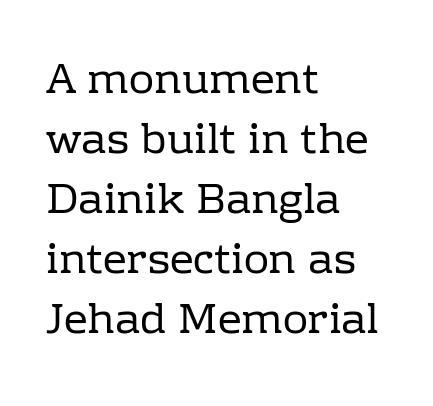
Style check: upright. Interline gaps are of average width in this sample. Look at the tracking — it's just the regular setting, nothing added. Which margin do the lines hug? The left one — the right edge is uneven. The weight tops out at a normal text grade. Spacing verdict: proportional, widths tailored to each character.
